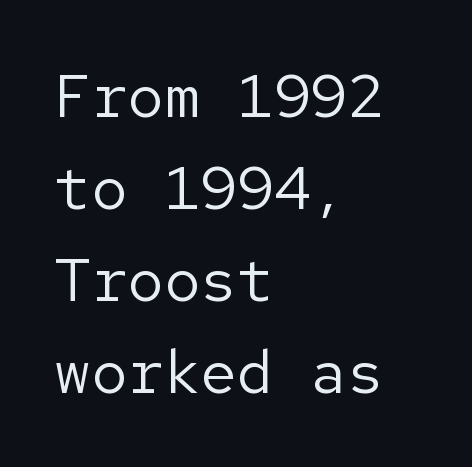
The image shows 61 px regular-weight sans-serif type, upright; set left-aligned, normal line spacing (1.51x), normal letter spacing, not underlined; low stroke contrast and a medium x-height.
